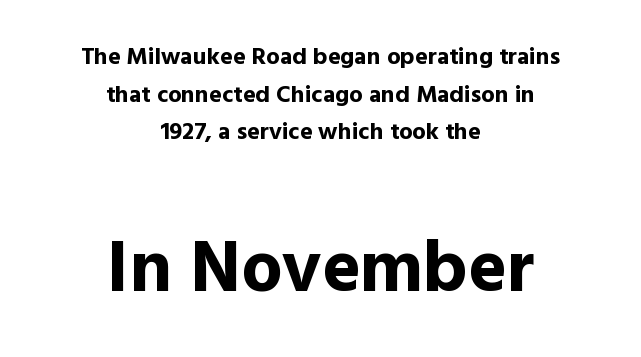
{"serif": "no", "italic": "no", "bold": "yes", "weight": "bold", "width": "normal", "x_height": "medium", "monospaced": "no", "underline": "no", "align": "center", "line_spacing": "normal", "line_spacing_ratio": 1.57, "letter_spacing": "normal", "letter_spacing_em": 0.0, "larger_block": "second", "size_ratio": 3.04, "glyph_px": 73}
